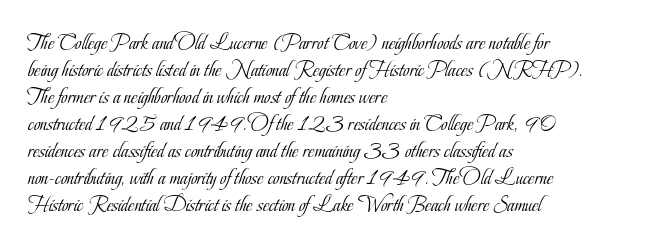
The image shows 22 px text type; set left-aligned, line spacing 1.23x, normal letter spacing, not underlined.
